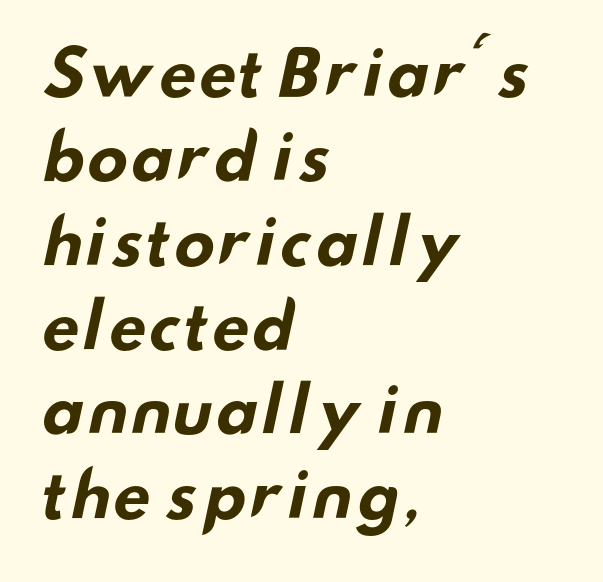
{"serif": "no", "bold": "yes", "weight": "bold", "width": "wide", "stroke_contrast": "low", "x_height": "small", "monospaced": "no", "underline": "no", "align": "left", "line_spacing": "normal", "line_spacing_ratio": 1.36, "letter_spacing": "normal", "letter_spacing_em": 0.0, "glyph_px": 62}
